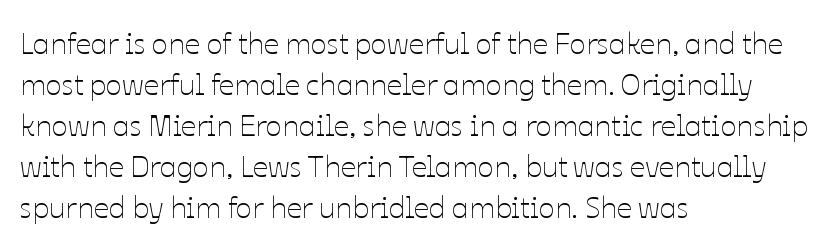
The image shows 30 px thin type, upright; set left-aligned, normal line spacing (1.37x), normal letter spacing, not underlined; low stroke contrast and a medium x-height.
